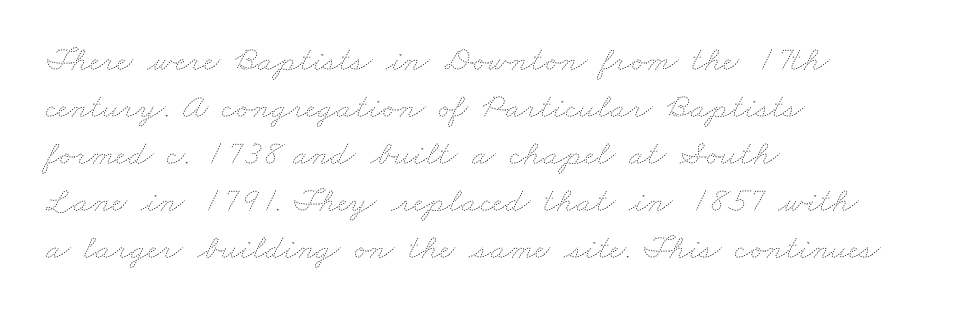
Q: Is the text bold? A: No.
Q: Is the text underlined? A: No.
Q: How is the paragraph aligned? A: Left-aligned.
Q: Is the spacing between letters normal or unusually wide? A: Normal.
Q: Is the spacing between lines tight, normal or loose? A: Normal.
Q: Width (condensed, normal, or wide)? A: Wide.
Q: Stroke contrast? A: Low.
Q: x-height? A: Small.
Q: Monospaced? A: No.
